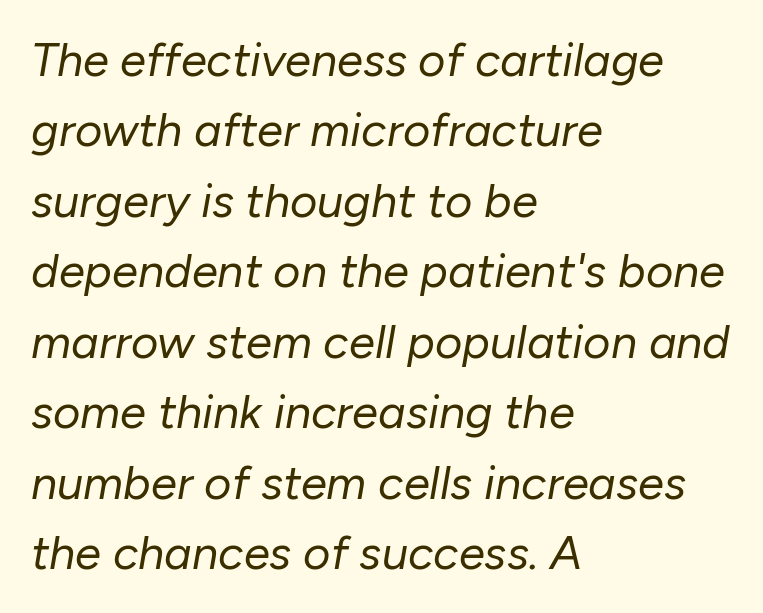
The characters are drawn with everyday or finer stroke widths. Honestly, there is no underline to notice here at all. Students, observe: this is what conventionally led text looks like. Compared with a centered layout, this one pins lines to the left instead.
